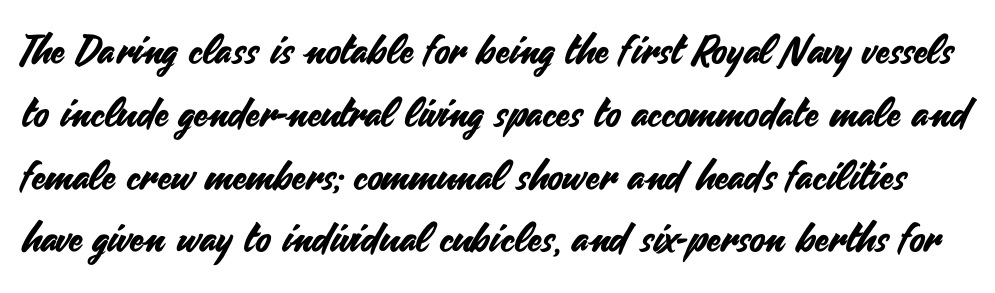
{"serif": "no", "width": "normal", "stroke_contrast": "medium", "x_height": "small", "monospaced": "no", "underline": "no", "line_spacing": "normal", "line_spacing_ratio": 1.57, "letter_spacing": "normal", "letter_spacing_em": 0.0, "glyph_px": 40}
